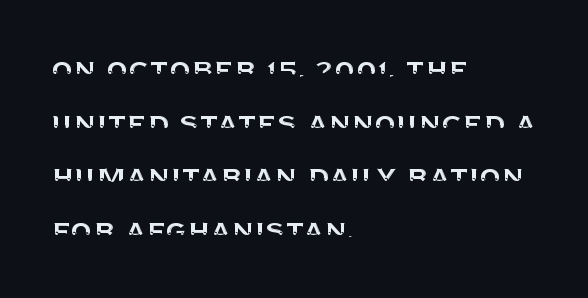
The image shows 35 px sans-serif type, upright; set left-aligned, normal line spacing (1.53x), normal letter spacing, not underlined; medium stroke contrast and a large x-height.
